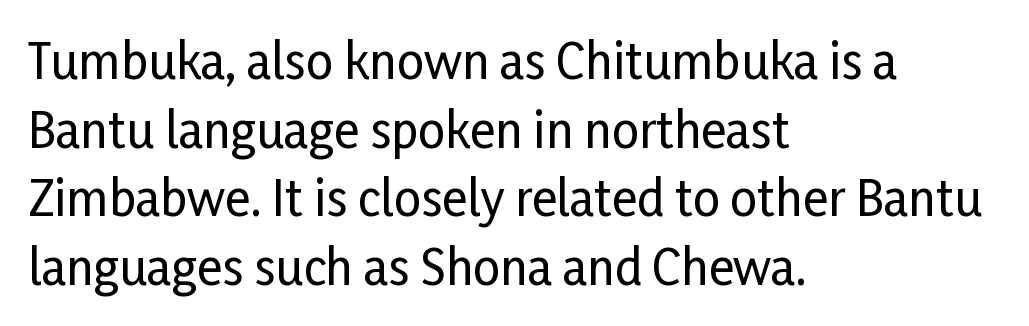
The rendering uses natural spacing where letterforms have individual widths. All the whitespace from short lines collects on the right. The font family rendered here belongs to the sans-serif group. The baseline area is clear. Look at the tracking — it's just the regular setting, nothing added.
